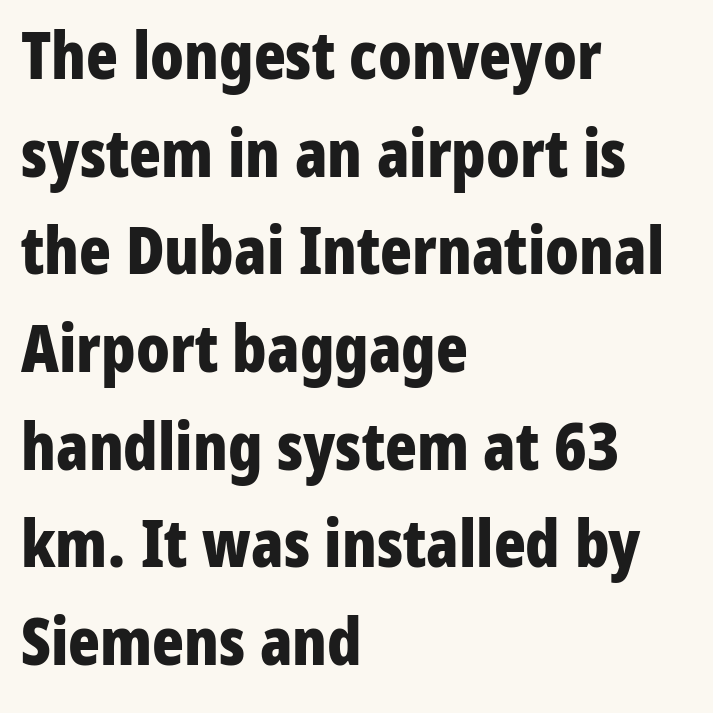
The image shows 66 px bold, condensed sans-serif type, upright; set left-aligned, normal line spacing (1.48x), normal letter spacing, not underlined; low stroke contrast and a medium x-height.
